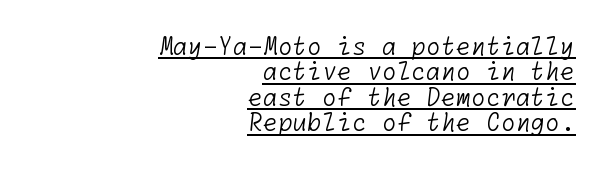
{"bold": "no", "underline": "yes", "align": "right", "line_spacing": "tight", "line_spacing_ratio": 1.06, "letter_spacing": "normal", "letter_spacing_em": 0.0, "glyph_px": 24}
